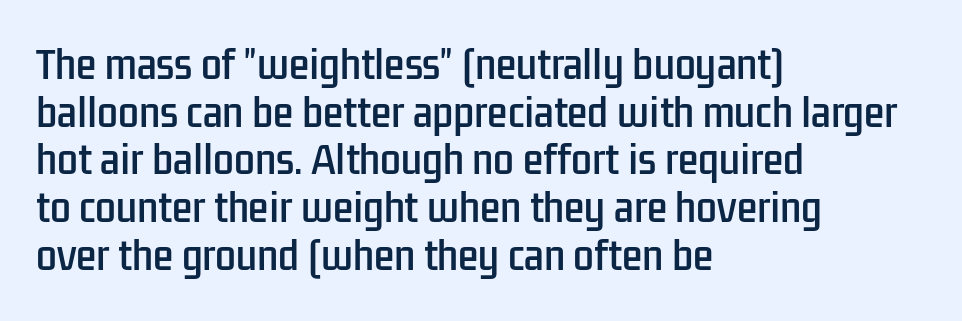
Q: Is the text italic (slanted)? A: No, it is upright.
Q: Is the typeface a serif or a sans-serif typeface? A: Sans-serif.
Q: Is the text underlined? A: No.
Q: How is the paragraph aligned? A: Left-aligned.
Q: Is the spacing between letters normal or unusually wide? A: Normal.
Q: Is the spacing between lines tight, normal or loose? A: Normal.
Q: Width (condensed, normal, or wide)? A: Condensed.
Q: Stroke contrast? A: Low.
Q: x-height? A: Medium.
Q: Monospaced? A: No.
